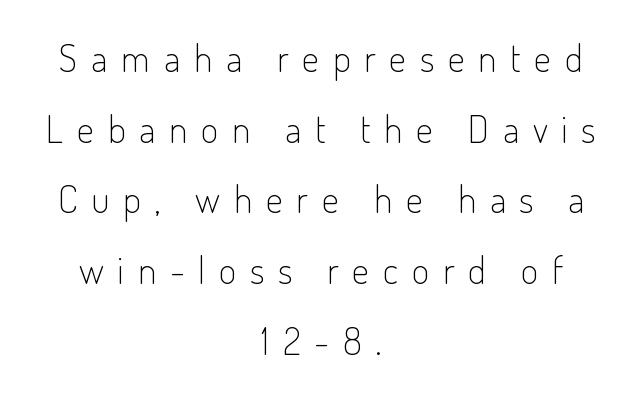
Q: Is the text bold? A: No.
Q: Is the text italic (slanted)? A: No, it is upright.
Q: Is the typeface a serif or a sans-serif typeface? A: Sans-serif.
Q: Is the text underlined? A: No.
Q: How is the paragraph aligned? A: Centered.
Q: Is the spacing between letters normal or unusually wide? A: Unusually wide.
Q: Width (condensed, normal, or wide)? A: Condensed.
Q: Stroke contrast? A: Low.
Q: x-height? A: Small.
Q: Monospaced? A: No.
